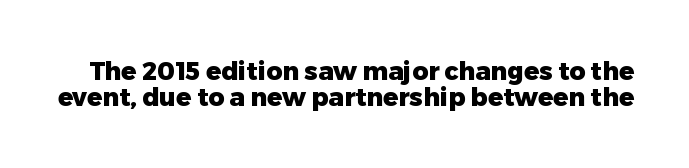
No word sits above an underline. Characters remain perfectly vertical along every line. Bold? Absolutely — the strokes are thick and heavy. Honestly, the rows look squashed on top of each other. Tracking value appears to be zero — textbook default spacing.
